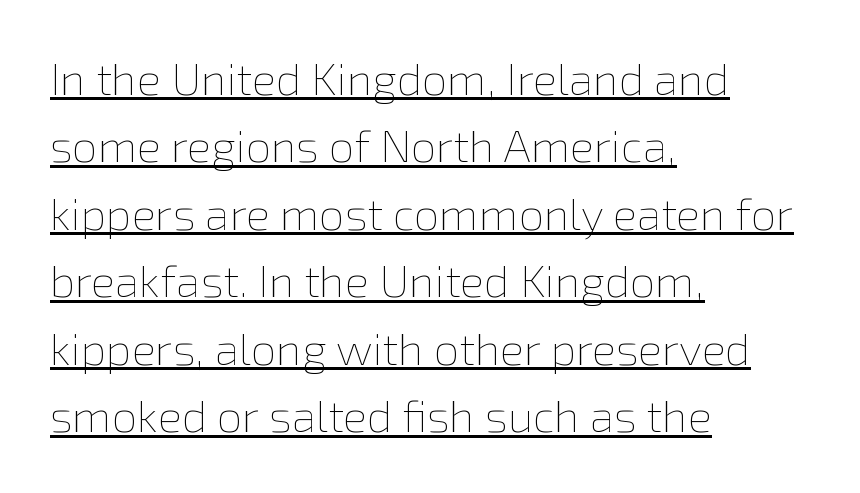
This rendering leaves character spacing at its baseline value. The face used here is proportionally spaced, like ordinary book or web type. Unlike italic type, these characters show no tilt at all. The lettering is marked with a stroke running underneath it. Vertical spacing — default. No chunkiness to these letters — they're not bold.
